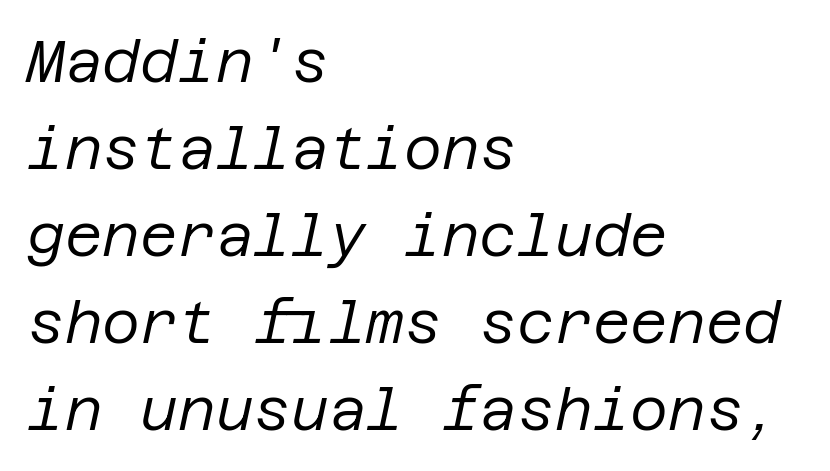
The image shows 58 px regular-weight type, italic (leaning right); set left-aligned, normal line spacing (1.5x), normal letter spacing, not underlined; low stroke contrast and a large x-height.
